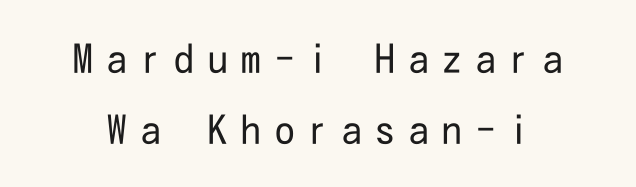
{"serif": "no", "italic": "no", "bold": "no", "weight": "regular", "width": "condensed", "stroke_contrast": "low", "x_height": "medium", "underline": "no", "line_spacing_ratio": 1.82, "letter_spacing": "wide", "letter_spacing_em": 0.36, "glyph_px": 39}
